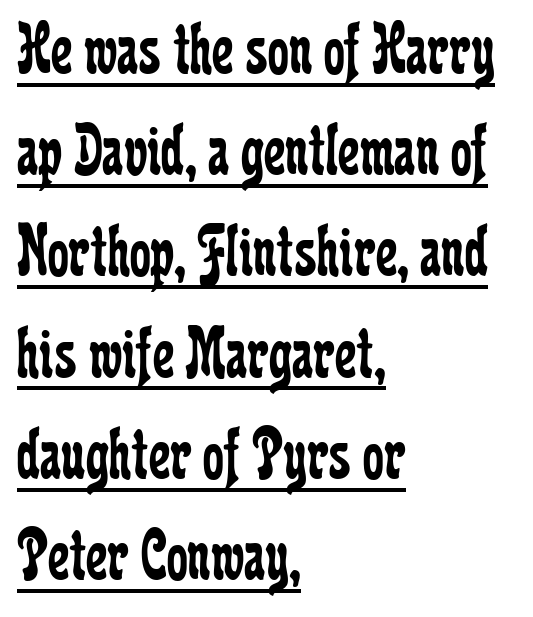
Q: Is the text bold? A: No.
Q: Is the text italic (slanted)? A: No, it is upright.
Q: Is the typeface a serif or a sans-serif typeface? A: Serif.
Q: Is the text underlined? A: Yes.
Q: How is the paragraph aligned? A: Left-aligned.
Q: Is the spacing between letters normal or unusually wide? A: Normal.
Q: Is the spacing between lines tight, normal or loose? A: Normal.
Q: Width (condensed, normal, or wide)? A: Condensed.
Q: Stroke contrast? A: Low.
Q: x-height? A: Medium.
Q: Monospaced? A: No.
